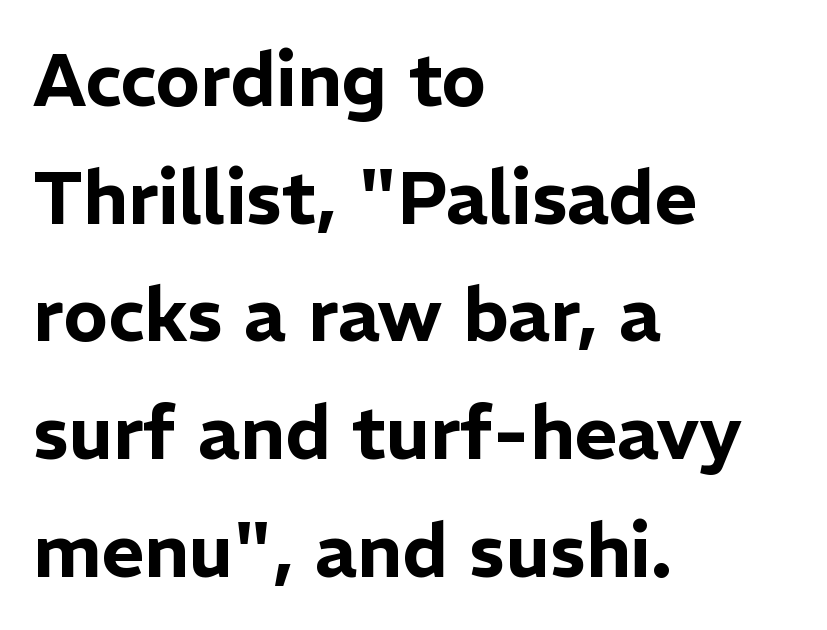
{"serif": "no", "italic": "no", "width": "normal", "stroke_contrast": "low", "x_height": "medium", "monospaced": "no", "underline": "no", "align": "left", "line_spacing": "normal", "line_spacing_ratio": 1.59, "letter_spacing": "normal", "letter_spacing_em": 0.0, "glyph_px": 74}
